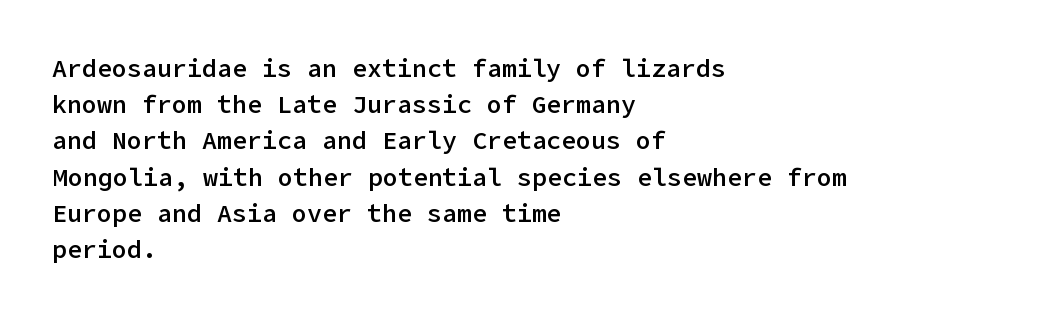
Q: Is the text bold? A: Semi-bold.
Q: Is the text italic (slanted)? A: No, it is upright.
Q: Is the text underlined? A: No.
Q: How is the paragraph aligned? A: Left-aligned.
Q: Is the spacing between letters normal or unusually wide? A: Normal.
Q: Is the spacing between lines tight, normal or loose? A: Normal.
